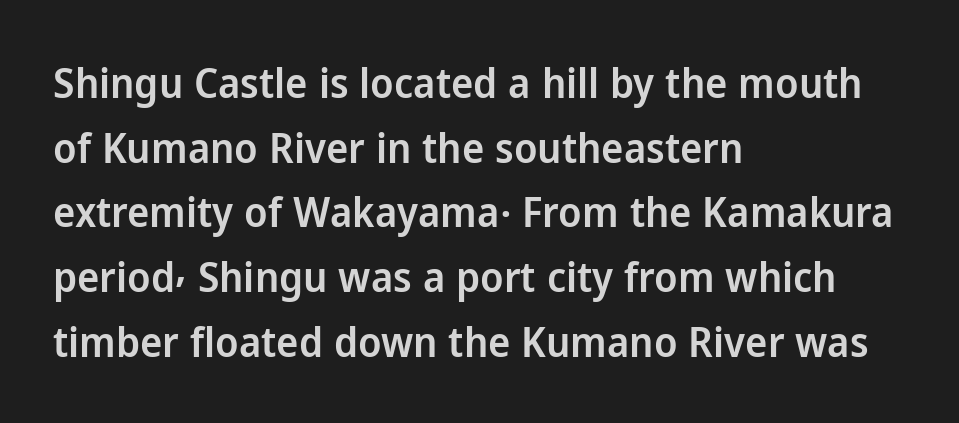
The lines sit at an ordinary, default distance from one another. This rendering leaves character spacing at its baseline value. In terms of letterform style, serifs are entirely absent. The lines are quadded left.
